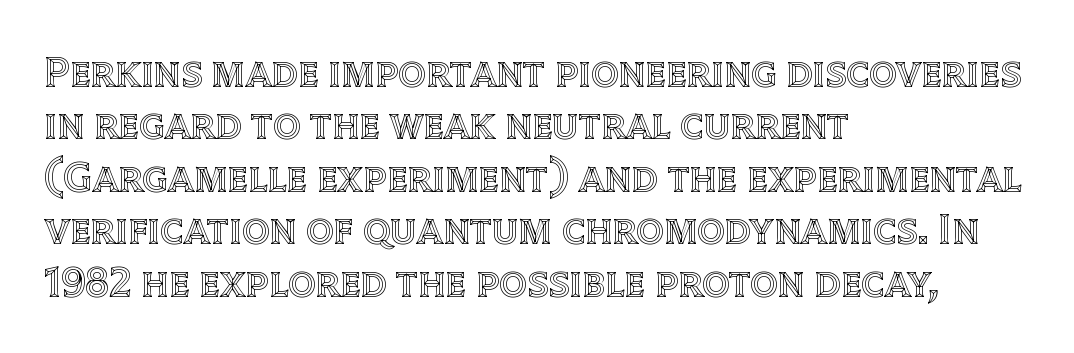
The image shows 43 px text type, upright; set left-aligned, line spacing 1.22x, normal letter spacing, not underlined; a large x-height.
